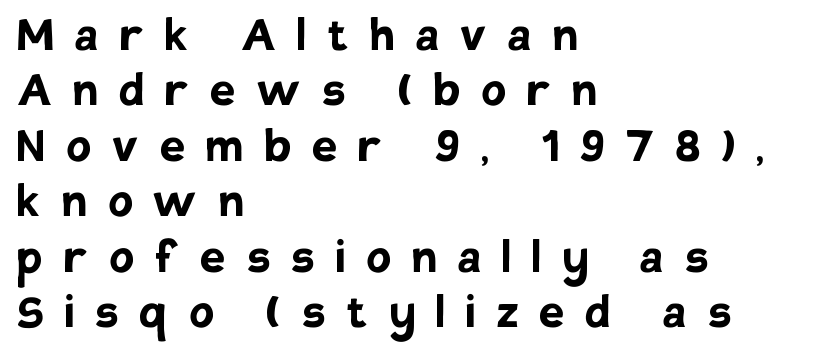
{"serif": "no", "italic": "no", "bold": "yes", "weight": "semibold", "width": "normal", "stroke_contrast": "low", "x_height": "large", "monospaced": "no", "underline": "no", "align": "left", "line_spacing": "tight", "line_spacing_ratio": 0.99, "letter_spacing": "wide", "letter_spacing_em": 0.38, "glyph_px": 56}
